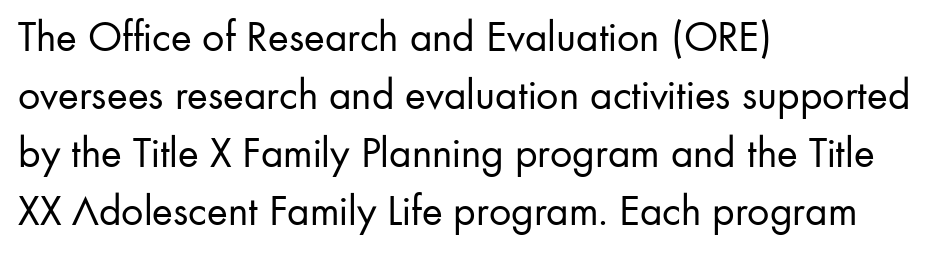
Unmarked baselines from the first word to the last. This is roman type, the default non-slanted kind. Students, observe: this is what conventionally led text looks like. Stroke terminals: plain, sans-serif. Caption: standard tracking, unaltered.
